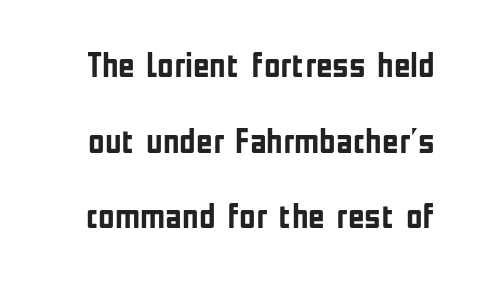
Q: Is the text bold? A: Yes.
Q: Is the text italic (slanted)? A: No, it is upright.
Q: Is the typeface a serif or a sans-serif typeface? A: Sans-serif.
Q: Is the text underlined? A: No.
Q: Is the spacing between letters normal or unusually wide? A: Normal.
Q: Is the spacing between lines tight, normal or loose? A: Loose.
Q: Width (condensed, normal, or wide)? A: Condensed.
Q: Stroke contrast? A: Low.
Q: x-height? A: Medium.
Q: Monospaced? A: No.
